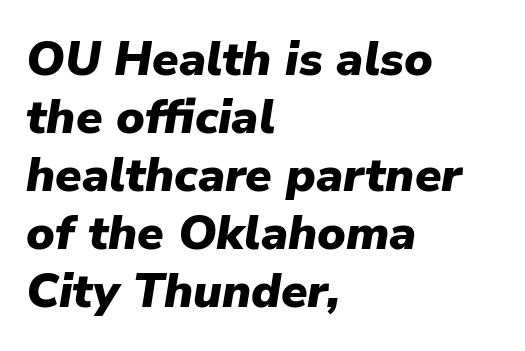
{"italic": "yes", "lean": "right", "slant_degrees": 9, "bold": "yes", "weight": "heavy", "width": "normal", "stroke_contrast": "low", "x_height": "medium", "monospaced": "no", "underline": "no", "align": "left", "line_spacing_ratio": 1.21, "letter_spacing": "normal", "letter_spacing_em": 0.0, "glyph_px": 48}
